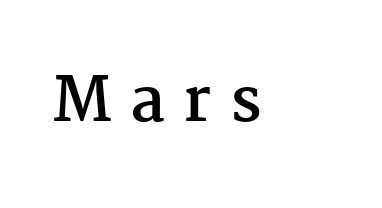
The image shows 61 px semibold serif type, upright; set unusually wide letter spacing (+0.3 em), not underlined; medium stroke contrast and a medium x-height.
